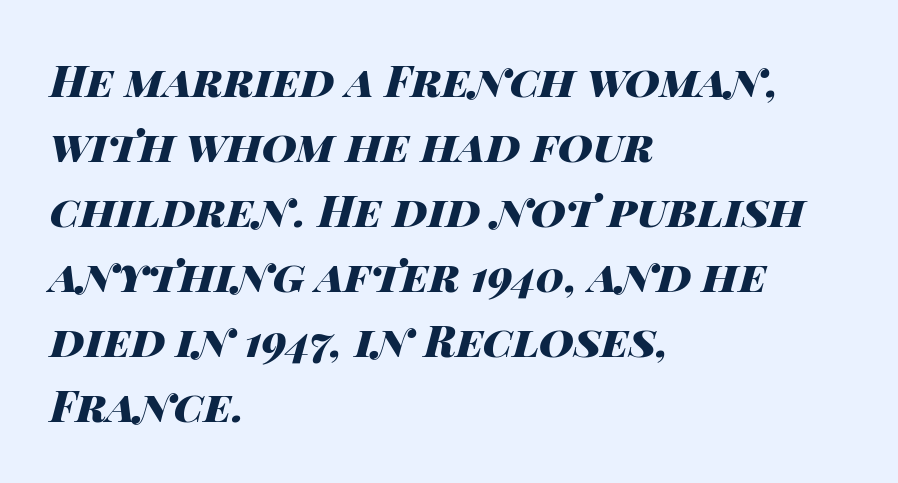
The image shows 43 px heavy, wide type, italic (leaning right); set left-aligned, normal line spacing (1.51x), normal letter spacing, not underlined; high stroke contrast and a large x-height.
